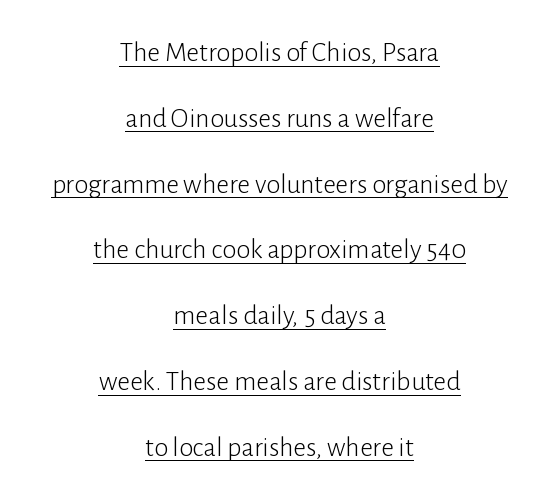
The image shows 28 px light sans-serif type, upright; set centered, loose line spacing (2.35x), normal letter spacing, underlined; low stroke contrast and a medium x-height.
